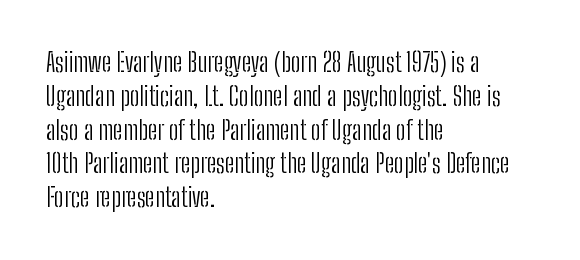
Q: Is the text bold? A: No.
Q: Is the text italic (slanted)? A: No, it is upright.
Q: Is the text underlined? A: No.
Q: How is the paragraph aligned? A: Left-aligned.
Q: Is the spacing between letters normal or unusually wide? A: Normal.
Q: Is the spacing between lines tight, normal or loose? A: Normal.
